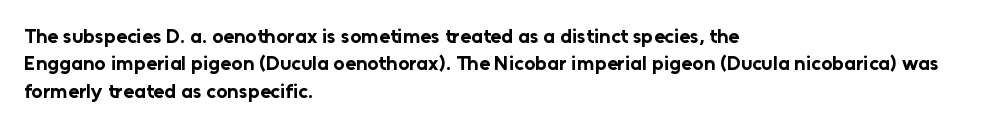
Here the glyphs are tracked normally, forming tight word shapes. The lettering stays uniformly vertical, giving the passage a roman look. The strokes are fattened all the way to bold. This sample keeps an unexceptional amount of space between lines. Underline: absent.
